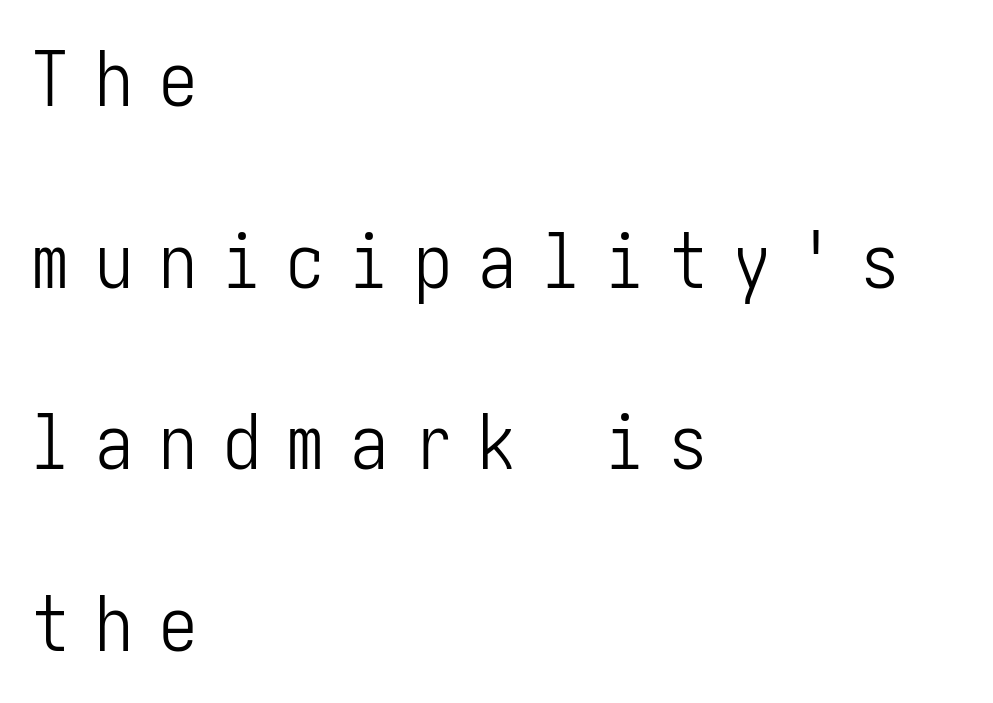
Weight: in the light-to-regular range. Italic? Not at all — the glyphs are vertical. Each word looks stretched out because of the extra space between its letters. A clean baseline with only descenders dipping below it. This rendering uses left alignment, leaving the right contour irregular.
